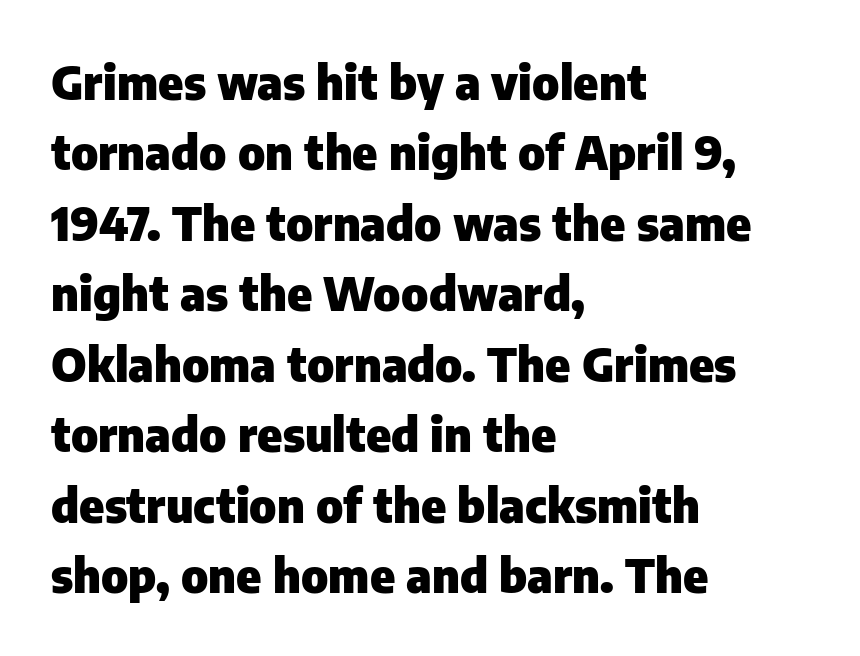
The image shows 47 px heavy sans-serif type, upright; set left-aligned, normal line spacing (1.5x), normal letter spacing, not underlined; low stroke contrast and a medium x-height.
